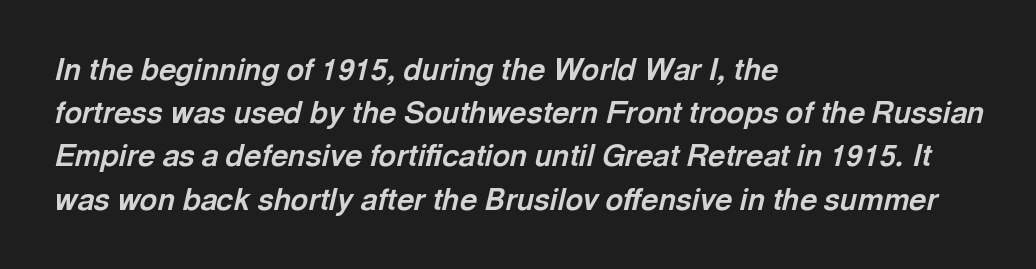
Glance below the letters and you will spot only blank space. Each letter keeps its own natural width here, so spacing adapts to shape. Compared with a centered layout, this one pins lines to the left instead. Does the weight exceed regular? Yes, all the way to bold.
